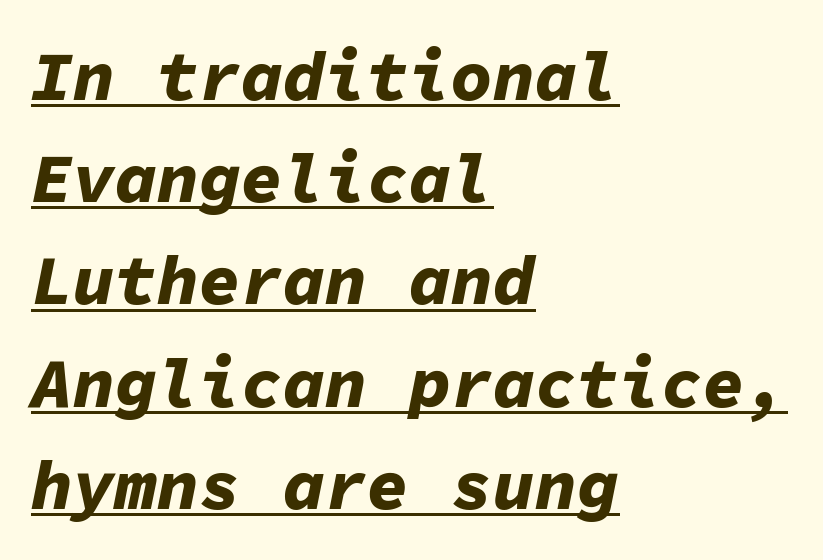
The image shows 70 px bold type, italic (leaning right), monospaced; set left-aligned, normal line spacing (1.46x), normal letter spacing, underlined; low stroke contrast and a medium x-height.
